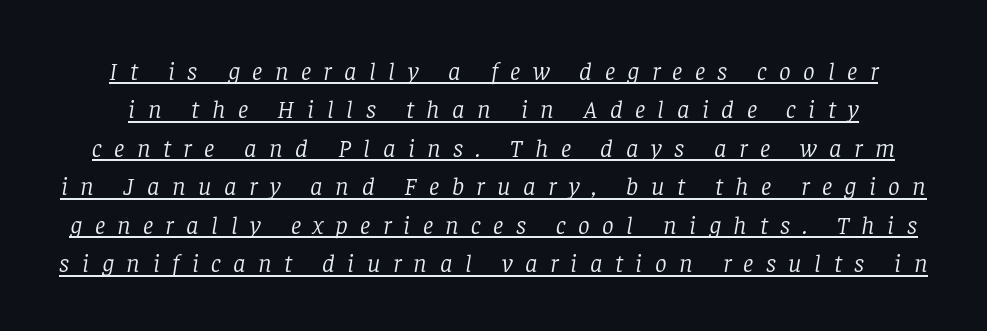
The image shows 26 px text type, italic (leaning right); set normal line spacing (1.48x), unusually wide letter spacing (+0.48 em), underlined.
